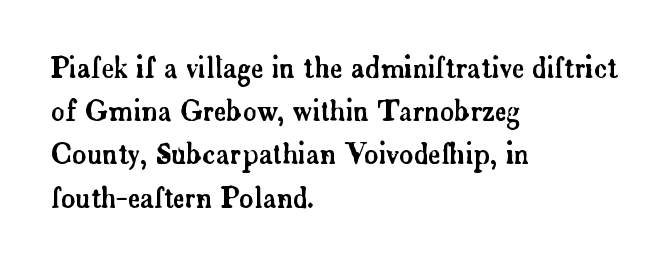
The image shows 27 px text type, upright; set left-aligned, normal line spacing (1.6x), normal letter spacing, not underlined.
